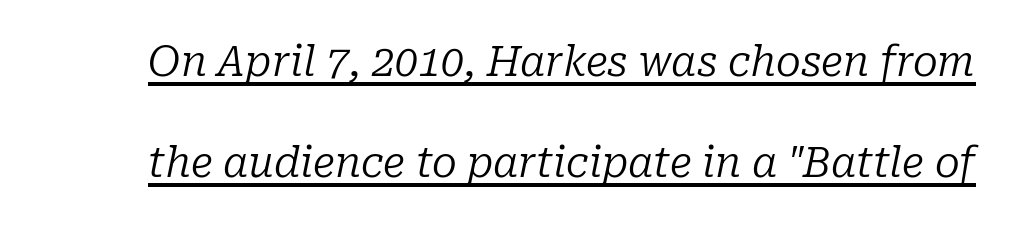
The image shows 41 px regular-weight serif type, italic (leaning right); set loose line spacing (2.47x), normal letter spacing, underlined; low stroke contrast and a medium x-height.
